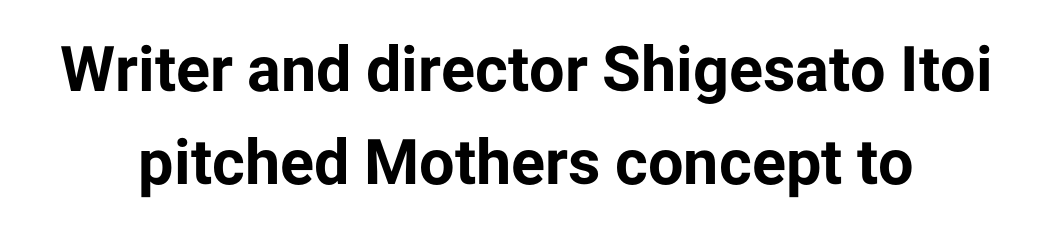
The image shows 63 px bold sans-serif type, upright; set normal line spacing (1.48x), normal letter spacing, not underlined; low stroke contrast and a medium x-height.
